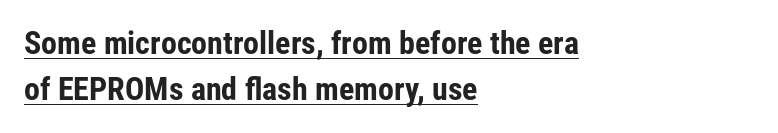
The image shows 32 px bold, condensed sans-serif type, upright; set left-aligned, normal line spacing (1.44x), normal letter spacing, underlined; low stroke contrast and a medium x-height.
